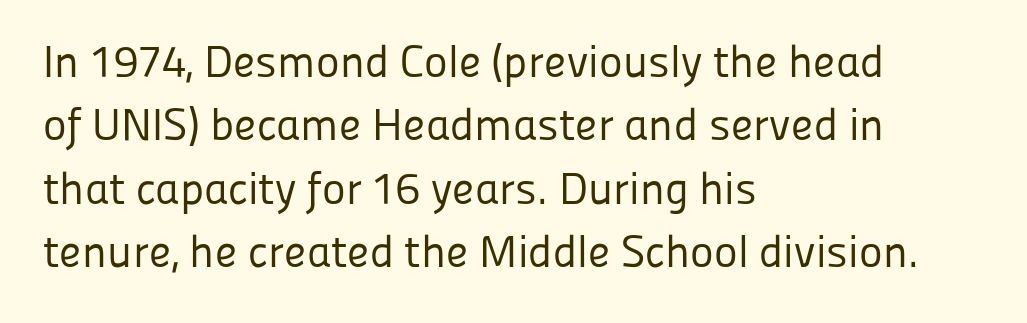
{"serif": "no", "italic": "no", "bold": "no", "weight": "regular", "width": "normal", "stroke_contrast": "low", "x_height": "medium", "monospaced": "no", "underline": "no", "align": "left", "line_spacing": "normal", "line_spacing_ratio": 1.41, "letter_spacing": "normal", "letter_spacing_em": 0.0, "glyph_px": 45}
